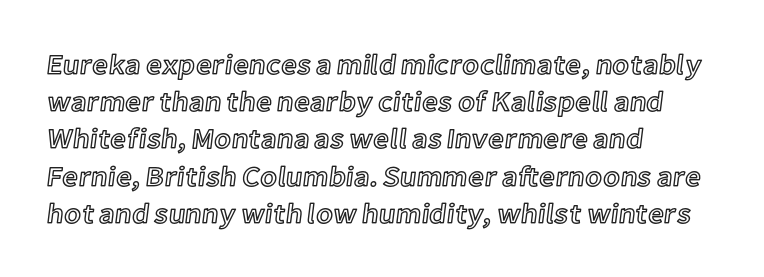
The image shows 28 px text type; set left-aligned, normal line spacing (1.33x), normal letter spacing, not underlined; a medium x-height.
